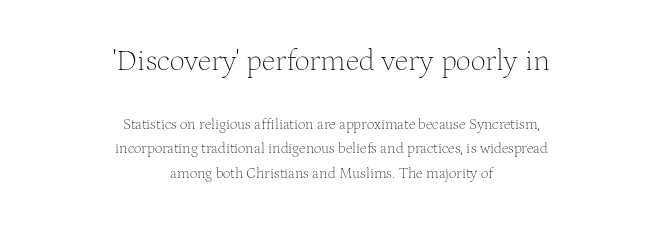
Descender tails drop into unmarked territory. The face used here is proportionally spaced, like ordinary book or web type. This sample keeps an unexceptional amount of space between lines. Centered paragraph, ragged on both sides.
